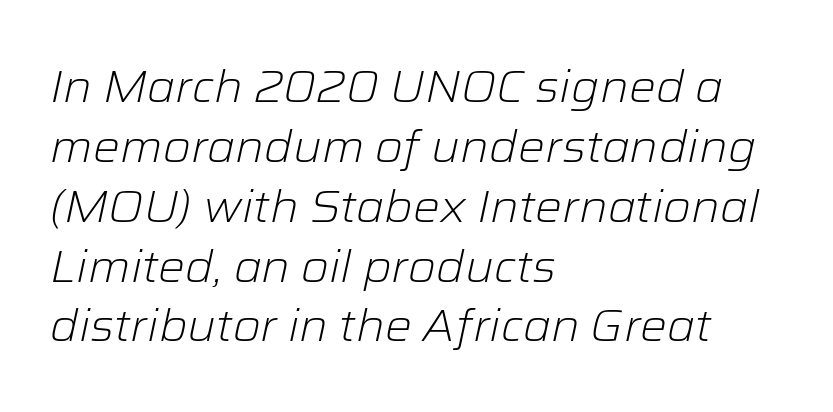
The typesetter chose a ragged-right arrangement here. Each new line begins a customary step beneath the previous one. The characters are drawn with everyday or finer stroke widths. Unmarked baselines from the first word to the last.
